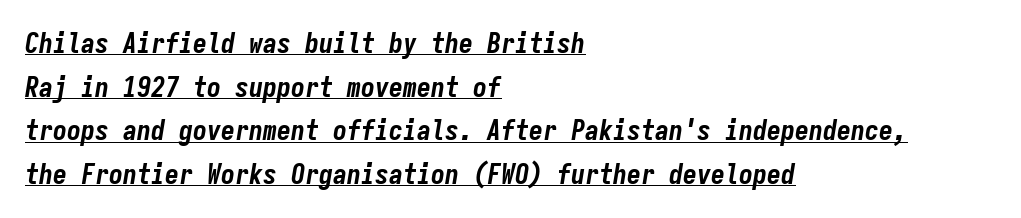
The image shows 28 px bold, condensed type, italic (leaning right), monospaced; set left-aligned, normal line spacing (1.56x), normal letter spacing, underlined; low stroke contrast and a medium x-height.
